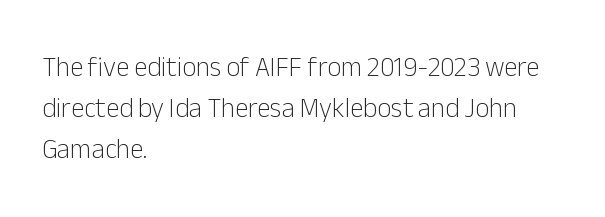
{"italic": "no", "bold": "no", "underline": "no", "align": "left", "line_spacing": "normal", "line_spacing_ratio": 1.51, "letter_spacing": "normal", "letter_spacing_em": 0.0, "glyph_px": 27}
